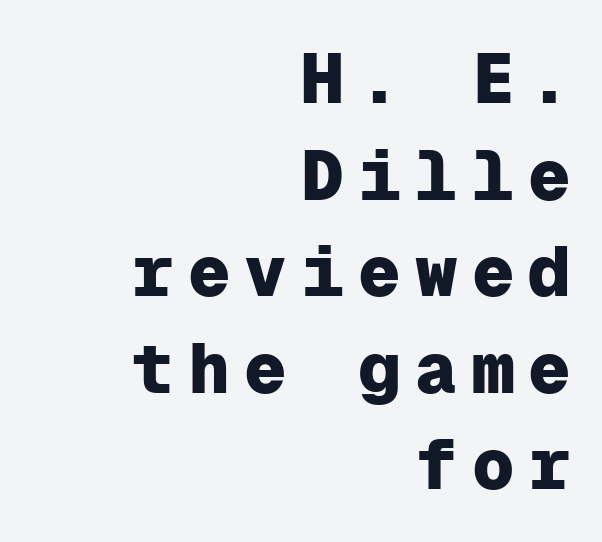
The image shows 71 px heavy sans-serif type, upright, monospaced; set right-aligned, normal line spacing (1.36x), unusually wide letter spacing (+0.2 em), not underlined; low stroke contrast and a medium x-height.
